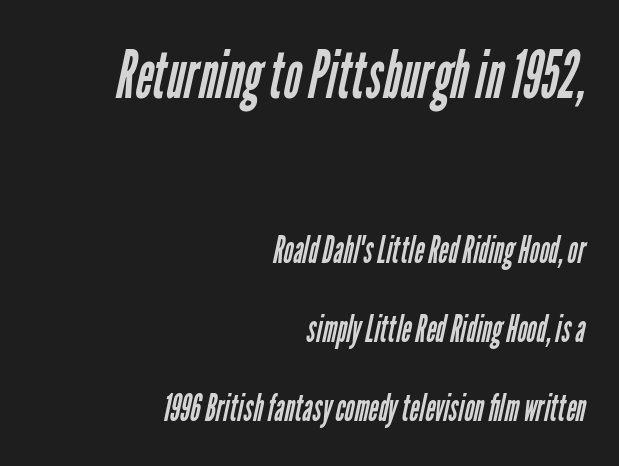
Q: Is the text bold? A: No.
Q: Is the typeface a serif or a sans-serif typeface? A: Sans-serif.
Q: Is the text underlined? A: No.
Q: How is the paragraph aligned? A: Right-aligned.
Q: Is the spacing between letters normal or unusually wide? A: Normal.
Q: Is the spacing between lines tight, normal or loose? A: Loose.
Q: Which block of text is set in a larger size, the first (top) or the second (bottom)? A: The first (top) one.
Q: Width (condensed, normal, or wide)? A: Condensed.
Q: Stroke contrast? A: Low.
Q: x-height? A: Medium.
Q: Monospaced? A: No.
